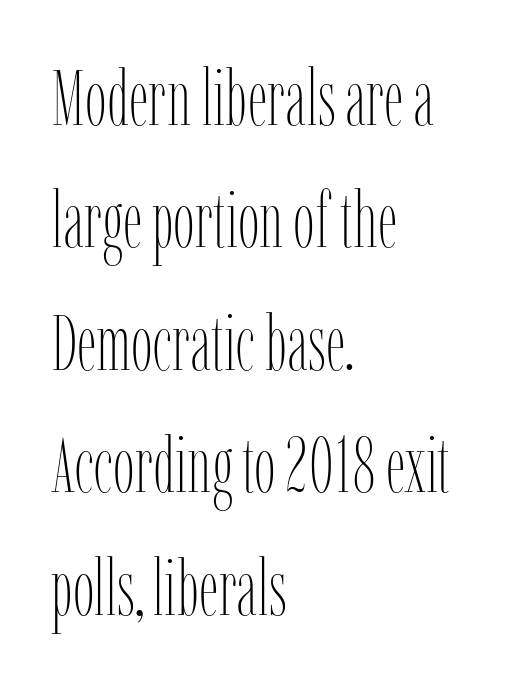
The image shows 77 px thin, condensed type, upright; set left-aligned, normal line spacing (1.59x), normal letter spacing, not underlined; low stroke contrast and a medium x-height.
